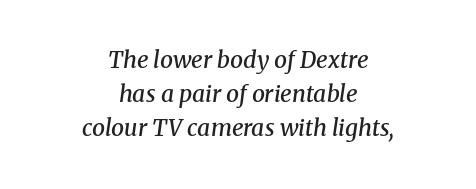
{"italic": "yes", "lean": "right", "slant_degrees": 8, "bold": "semi", "underline": "no", "align": "center", "line_spacing": "normal", "line_spacing_ratio": 1.48, "letter_spacing": "normal", "letter_spacing_em": 0.0, "glyph_px": 23}
